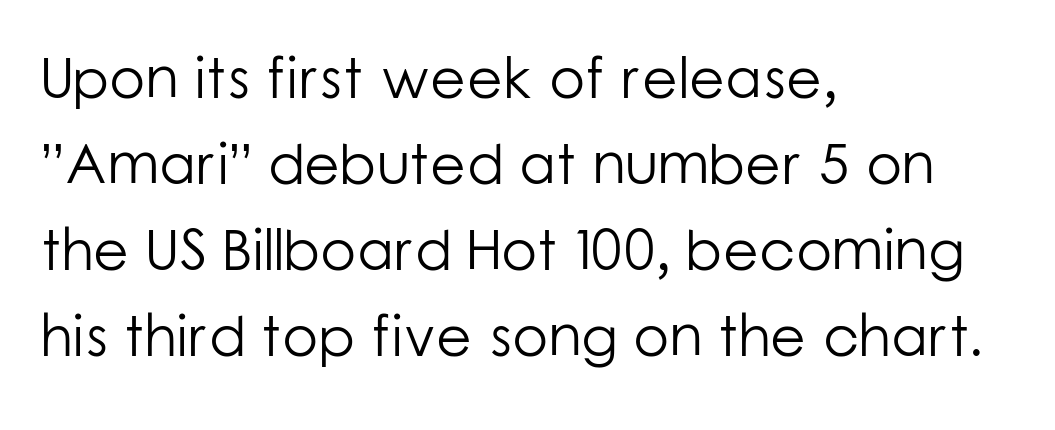
The image shows 58 px light sans-serif type, upright; set left-aligned, normal line spacing (1.48x), normal letter spacing, not underlined; low stroke contrast and a medium x-height.
